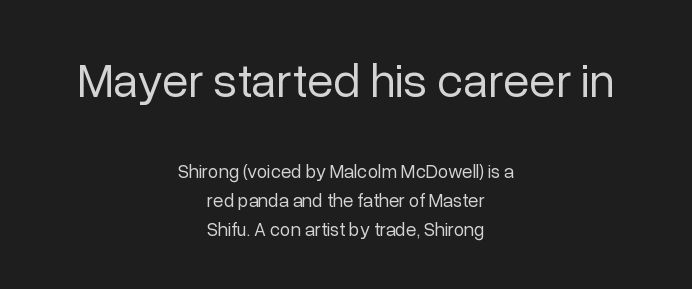
{"serif": "no", "italic": "no", "bold": "no", "weight": "regular", "width": "normal", "stroke_contrast": "low", "x_height": "medium", "monospaced": "no", "underline": "no", "align": "center", "line_spacing": "normal", "line_spacing_ratio": 1.52, "letter_spacing": "normal", "letter_spacing_em": 0.0, "larger_block": "first", "size_ratio": 2.53, "glyph_px": 48}
